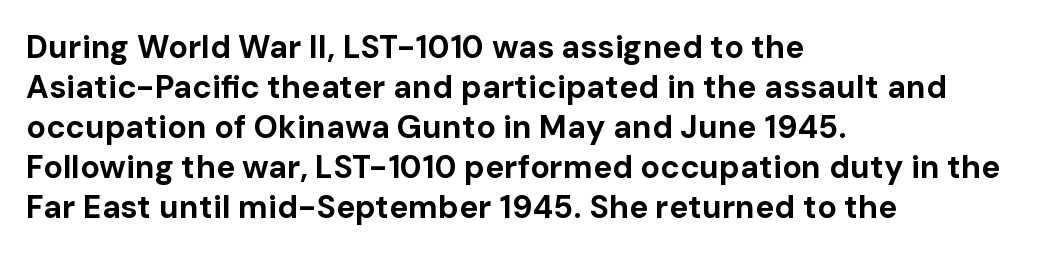
The image shows 32 px bold sans-serif type, upright; set left-aligned, normal line spacing (1.25x), normal letter spacing, not underlined; low stroke contrast and a medium x-height.
